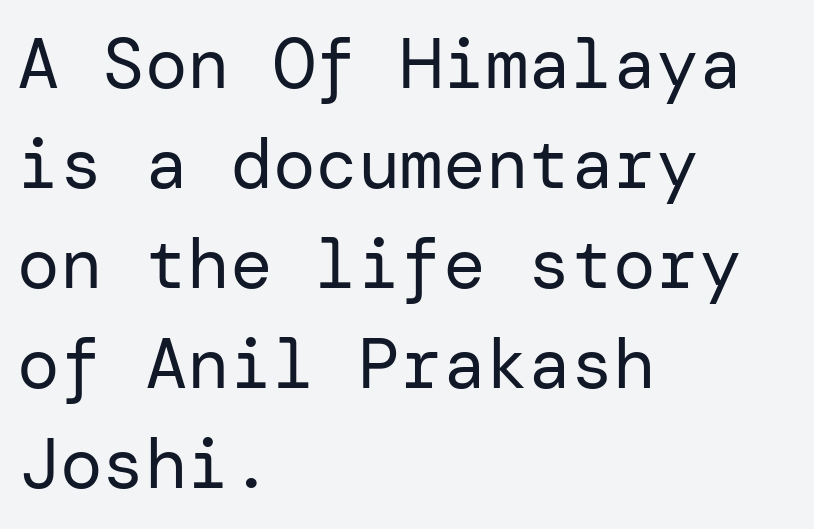
{"serif": "no", "italic": "no", "bold": "no", "weight": "regular", "width": "normal", "stroke_contrast": "low", "x_height": "medium", "underline": "no", "align": "left", "line_spacing": "normal", "line_spacing_ratio": 1.41, "letter_spacing": "normal", "letter_spacing_em": 0.0, "glyph_px": 71}
